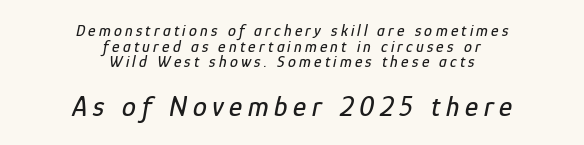
{"italic": "yes", "lean": "right", "slant_degrees": 12, "width": "condensed", "stroke_contrast": "low", "x_height": "medium", "monospaced": "no", "underline": "no", "align": "center", "line_spacing": "tight", "line_spacing_ratio": 0.98, "letter_spacing": "wide", "letter_spacing_em": 0.2, "larger_block": "second", "size_ratio": 1.75, "glyph_px": 28}
